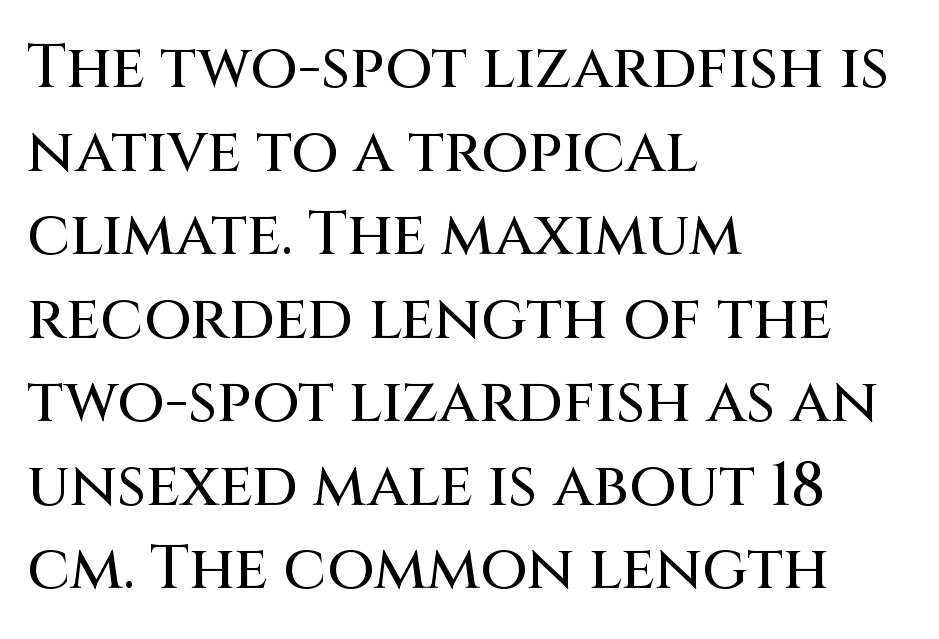
The image shows 61 px sans-serif type, upright; set left-aligned, normal line spacing (1.37x), normal letter spacing, not underlined; medium stroke contrast and a large x-height.
